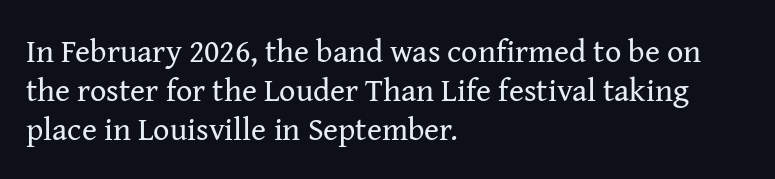
The image shows 32 px regular-weight serif type, upright; set left-aligned, line spacing 1.22x, normal letter spacing, not underlined; medium stroke contrast and a medium x-height.
